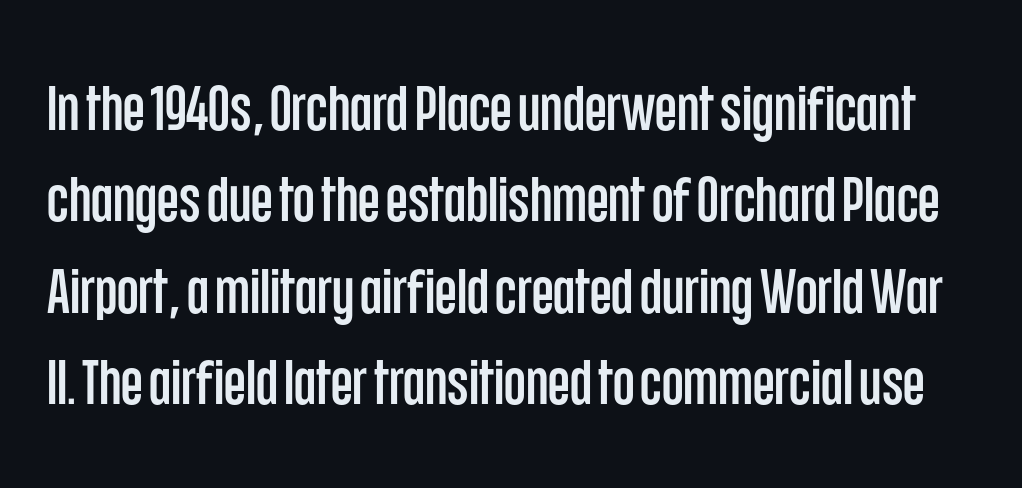
{"serif": "no", "italic": "no", "width": "condensed", "stroke_contrast": "low", "x_height": "large", "monospaced": "no", "underline": "no", "line_spacing": "normal", "line_spacing_ratio": 1.45, "letter_spacing": "normal", "letter_spacing_em": 0.0, "glyph_px": 63}
